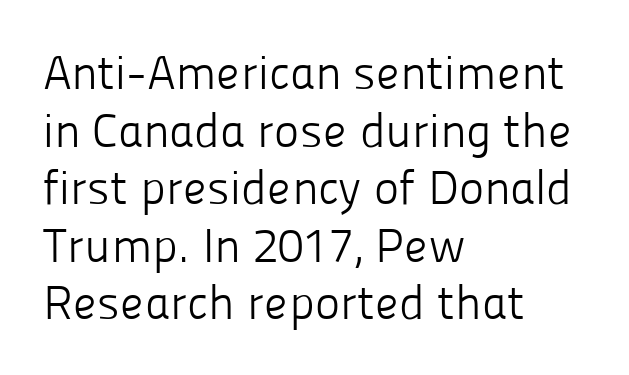
Q: Is the text bold? A: No.
Q: Is the text italic (slanted)? A: No, it is upright.
Q: Is the typeface a serif or a sans-serif typeface? A: Sans-serif.
Q: Is the text underlined? A: No.
Q: How is the paragraph aligned? A: Left-aligned.
Q: Is the spacing between letters normal or unusually wide? A: Normal.
Q: Width (condensed, normal, or wide)? A: Normal.
Q: Stroke contrast? A: Low.
Q: x-height? A: Medium.
Q: Monospaced? A: No.
